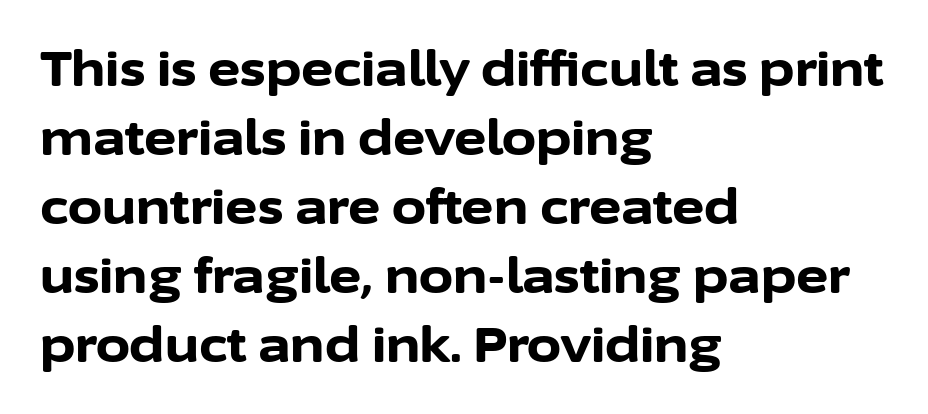
Summary of weight: heavy, a full bold. The block of text has a typical density, with ordinary space between rows. The setting favours the left margin, as ordinary paragraphs usually do. Caption: standard tracking, unaltered. The letters stand upright; this is a roman face. The passage shown is not underscored anywhere.
